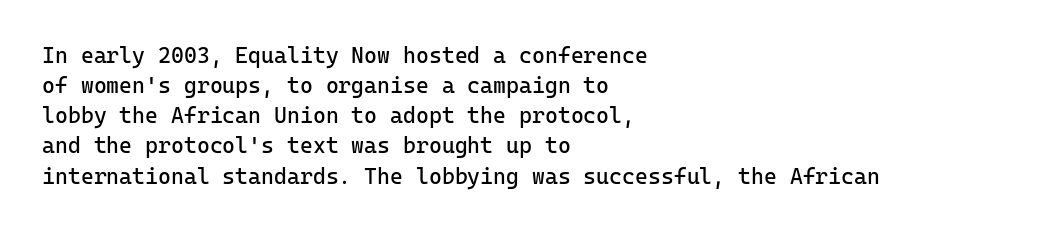
{"italic": "no", "bold": "no", "underline": "no", "align": "left", "line_spacing": "normal", "line_spacing_ratio": 1.37, "letter_spacing": "normal", "letter_spacing_em": 0.0, "glyph_px": 22}
